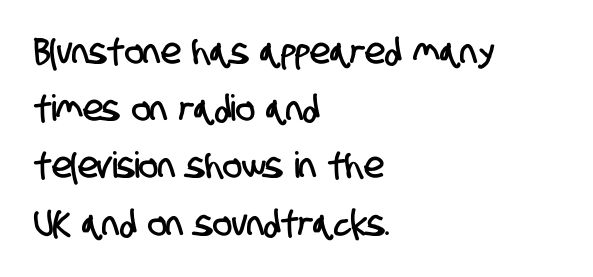
Q: Is the typeface a serif or a sans-serif typeface? A: Sans-serif.
Q: Is the text underlined? A: No.
Q: How is the paragraph aligned? A: Left-aligned.
Q: Is the spacing between letters normal or unusually wide? A: Normal.
Q: Is the spacing between lines tight, normal or loose? A: Normal.
Q: Width (condensed, normal, or wide)? A: Condensed.
Q: Stroke contrast? A: Low.
Q: x-height? A: Large.
Q: Monospaced? A: No.
